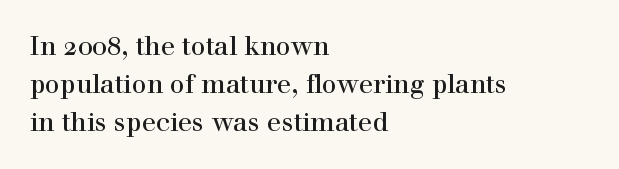
The image shows 26 px text type, upright; set left-aligned, normal line spacing (1.47x), normal letter spacing, not underlined.
